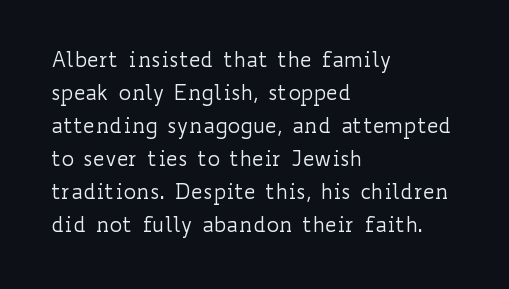
{"italic": "no", "bold": "no", "underline": "no", "align": "left", "line_spacing": "normal", "line_spacing_ratio": 1.57, "letter_spacing": "normal", "letter_spacing_em": 0.0, "glyph_px": 21}
